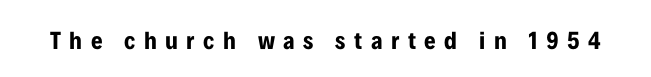
The image shows 25 px bold type, upright; set unusually wide letter spacing (+0.34 em), not underlined.
